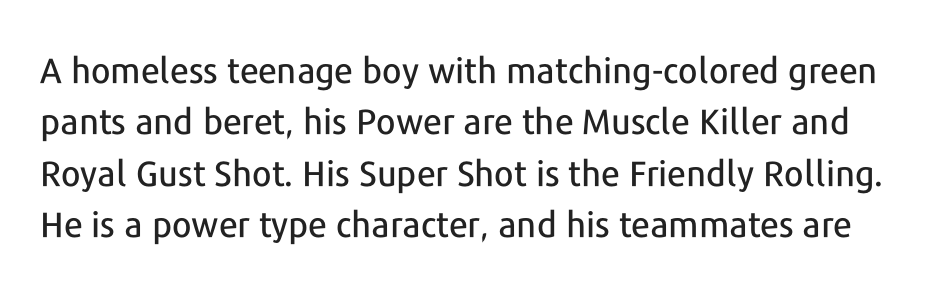
{"serif": "no", "italic": "no", "width": "normal", "stroke_contrast": "low", "x_height": "medium", "monospaced": "no", "underline": "no", "line_spacing": "normal", "line_spacing_ratio": 1.47, "letter_spacing": "normal", "letter_spacing_em": 0.0, "glyph_px": 35}
